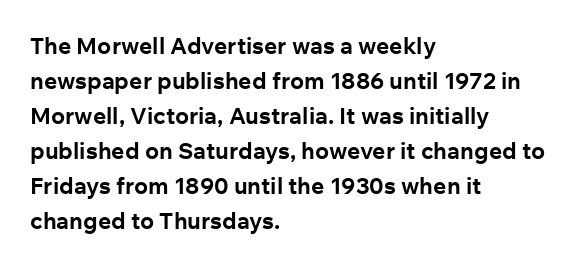
The image shows 23 px bold type, upright; set left-aligned, normal line spacing (1.52x), normal letter spacing, not underlined.
